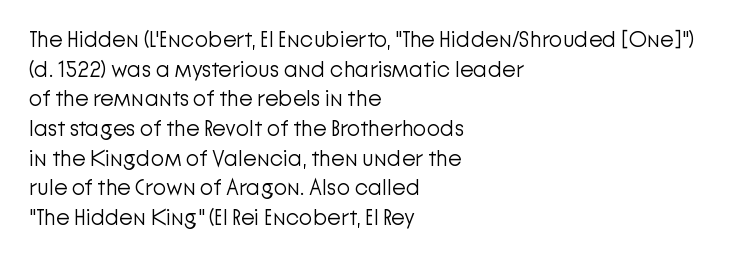
The image shows 22 px text type, upright; set left-aligned, normal line spacing (1.35x), normal letter spacing, not underlined.
